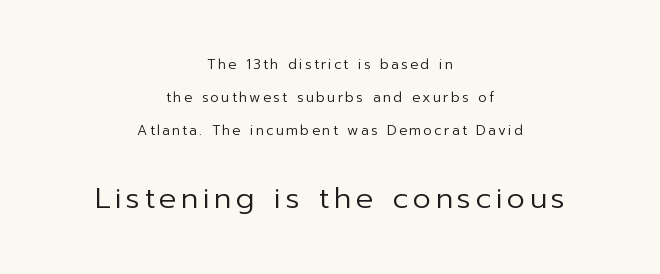
Q: Is the text bold? A: No.
Q: Is the text italic (slanted)? A: No, it is upright.
Q: Is the typeface a serif or a sans-serif typeface? A: Sans-serif.
Q: Is the text underlined? A: No.
Q: How is the paragraph aligned? A: Centered.
Q: Is the spacing between lines tight, normal or loose? A: Loose.
Q: Which block of text is set in a larger size, the first (top) or the second (bottom)? A: The second (bottom) one.
Q: Width (condensed, normal, or wide)? A: Normal.
Q: Stroke contrast? A: Low.
Q: x-height? A: Medium.
Q: Monospaced? A: No.
